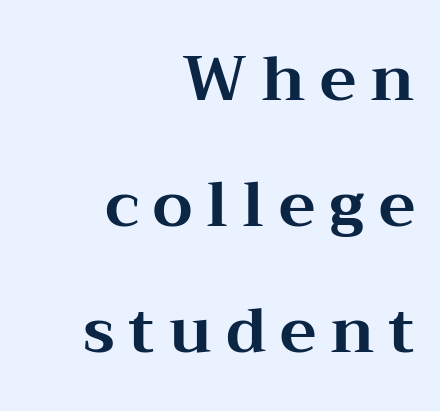
{"serif": "yes", "italic": "no", "bold": "yes", "weight": "bold", "width": "wide", "stroke_contrast": "medium", "x_height": "medium", "monospaced": "no", "underline": "no", "align": "right", "line_spacing": "loose", "line_spacing_ratio": 2.03, "letter_spacing": "wide", "letter_spacing_em": 0.23, "glyph_px": 62}
